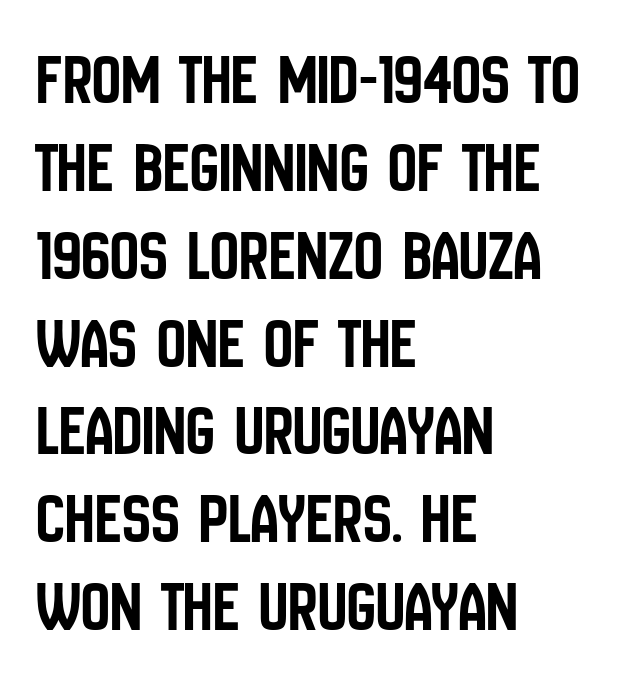
Character widths vary here, with narrow letters taking less room than wide ones. Words float on clear page, feet unadorned. The face used here is a sans, in the tradition of grotesques and geometrics. The tracking reads as untouched default to a designer's eye. Each line starts at the same left margin while the right side varies. The lettering stays uniformly vertical, giving the passage a roman look.
